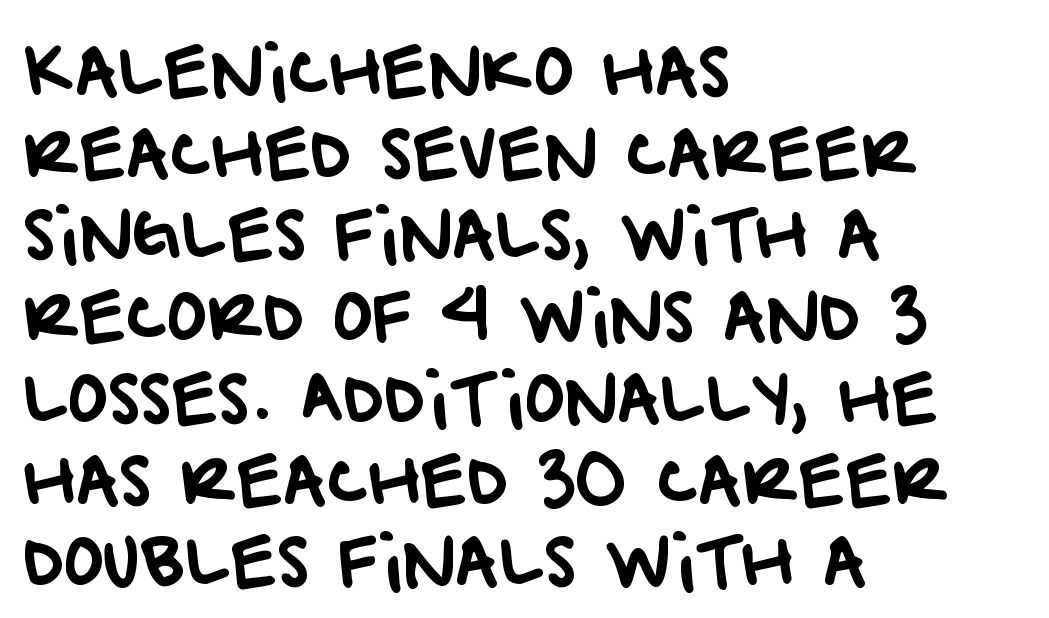
The image shows 67 px sans-serif type; set left-aligned, line spacing 1.22x, normal letter spacing, not underlined; low stroke contrast and a large x-height.
